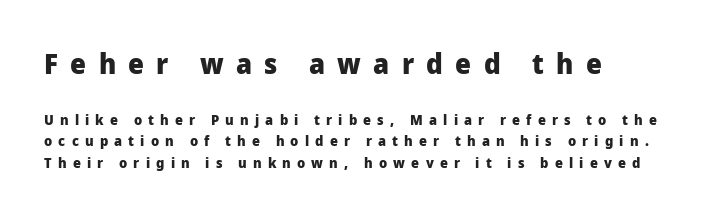
{"serif": "no", "italic": "no", "bold": "yes", "weight": "heavy", "width": "normal", "stroke_contrast": "low", "x_height": "medium", "monospaced": "no", "underline": "no", "align": "left", "line_spacing": "normal", "line_spacing_ratio": 1.54, "letter_spacing": "wide", "letter_spacing_em": 0.44, "larger_block": "first", "size_ratio": 2.0, "glyph_px": 28}
